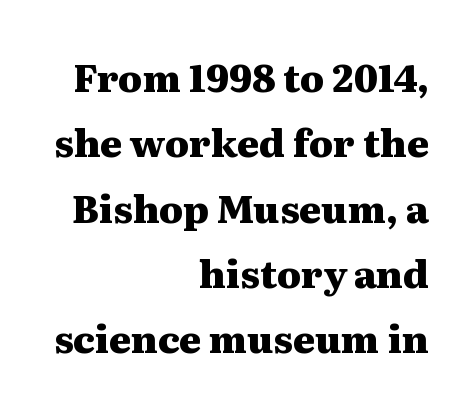
{"serif": "yes", "italic": "no", "bold": "yes", "weight": "heavy", "width": "wide", "stroke_contrast": "medium", "x_height": "medium", "monospaced": "no", "underline": "no", "align": "right", "line_spacing_ratio": 1.72, "letter_spacing": "normal", "letter_spacing_em": 0.0, "glyph_px": 38}
